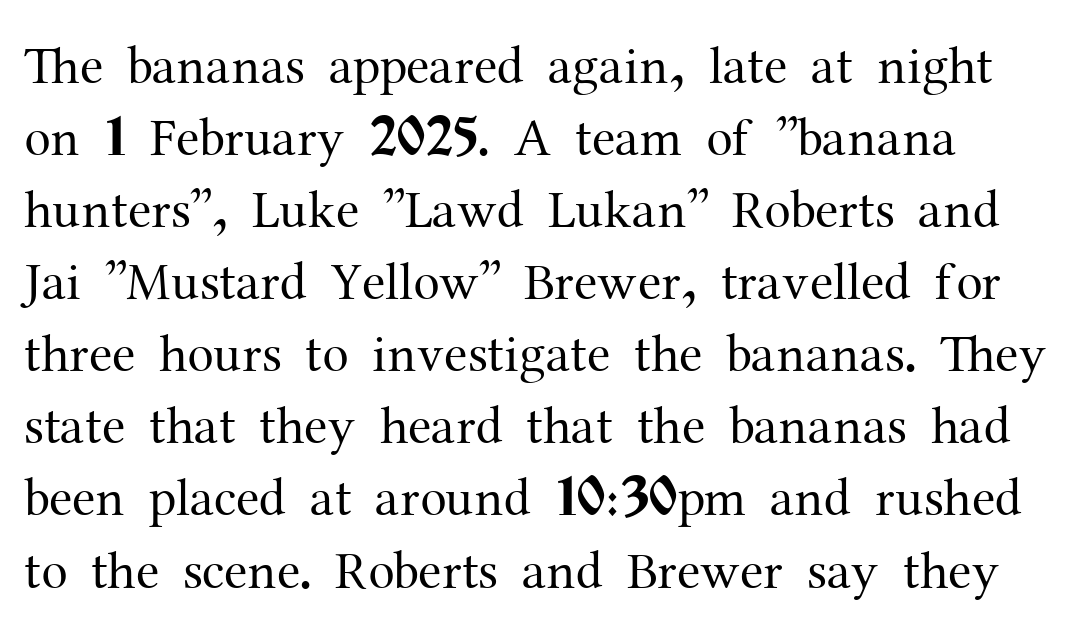
Whoever set this chose a conventional vertical rhythm. Beneath every word, the page is bare. Reading down the block, your eye returns to a fixed left position each line. Posture: vertical. There is no visible air inserted between adjacent glyphs. The typeface chosen for these lines features serifs.
